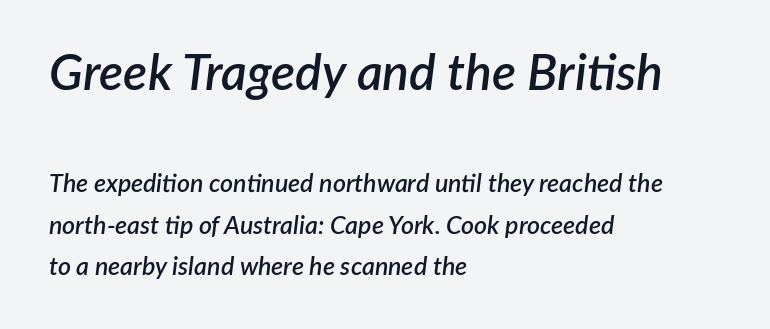
The image shows 50 px semibold type, italic (leaning right); set left-aligned, normal line spacing (1.65x), normal letter spacing, not underlined; the first (top) block is 2.0x larger; low stroke contrast and a medium x-height.
